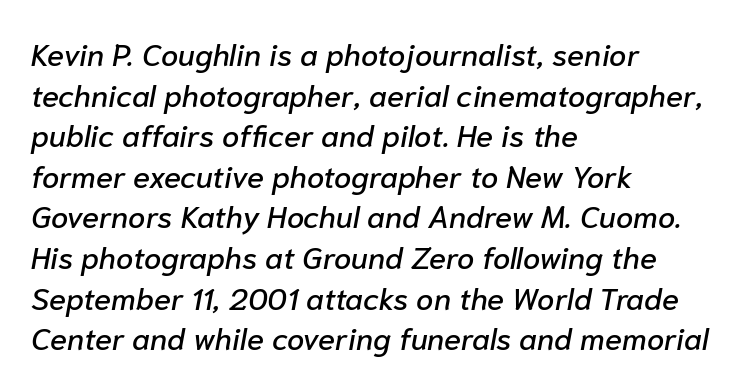
The rendering anchors every line to the left-hand side. The words here are not underlined. Italic? Definitely — the glyphs are oblique. Spacing verdict: proportional, widths tailored to each character.
